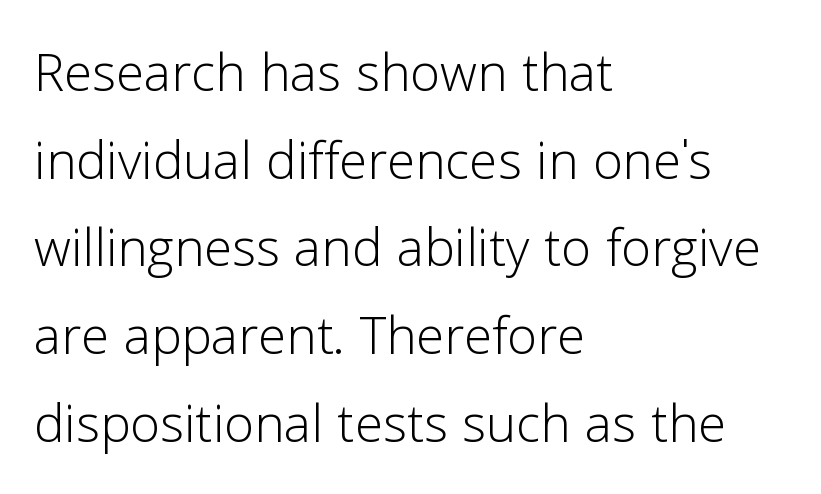
You can tell from the bare stems that sans-serif type was used. The face used here is rendered with its standard letterfit. The lines in this sample share a left origin and differ only in where they stop. What's the leading like? Ordinary, nothing unusual. Beneath every word, the page is bare.
